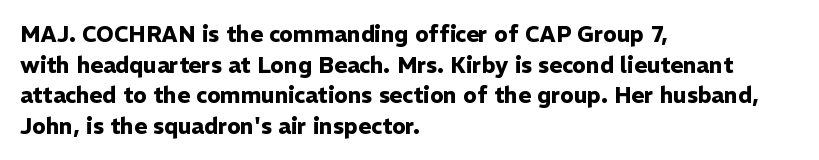
Q: Is the text bold? A: Yes.
Q: Is the text italic (slanted)? A: No, it is upright.
Q: Is the text underlined? A: No.
Q: How is the paragraph aligned? A: Left-aligned.
Q: Is the spacing between letters normal or unusually wide? A: Normal.
Q: Is the spacing between lines tight, normal or loose? A: Normal.
